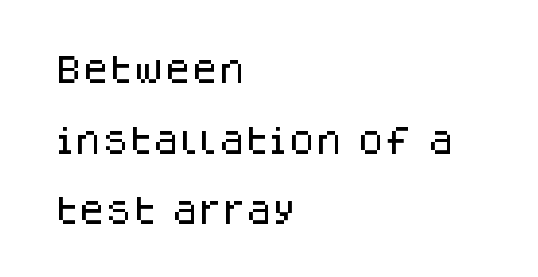
Q: Is the text italic (slanted)? A: No, it is upright.
Q: Is the typeface a serif or a sans-serif typeface? A: Sans-serif.
Q: Is the text underlined? A: No.
Q: How is the paragraph aligned? A: Left-aligned.
Q: Is the spacing between letters normal or unusually wide? A: Normal.
Q: Is the spacing between lines tight, normal or loose? A: Loose.
Q: Width (condensed, normal, or wide)? A: Normal.
Q: Stroke contrast? A: Low.
Q: x-height? A: Large.
Q: Monospaced? A: No.
